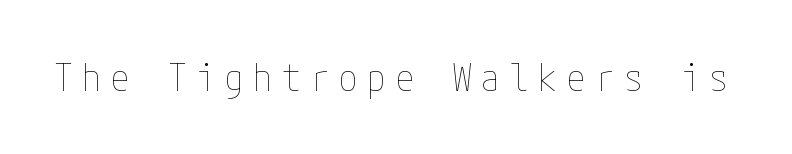
The image shows 37 px thin, condensed type, upright; set unusually wide letter spacing (+0.27 em), not underlined; low stroke contrast and a medium x-height.
